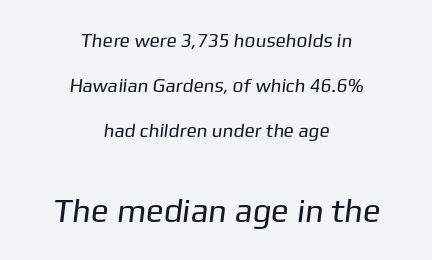
The image shows 33 px regular-weight sans-serif type; set centered, loose line spacing (2.38x), normal letter spacing, not underlined; the second (bottom) block is 1.74x larger; low stroke contrast and a medium x-height.
